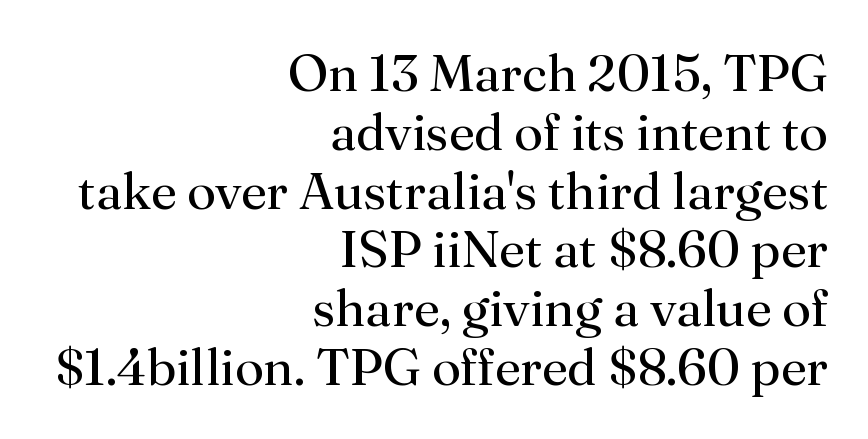
The image shows 52 px regular-weight serif type, upright; set right-aligned, tight line spacing (1.13x), normal letter spacing, not underlined; medium stroke contrast and a small x-height.
